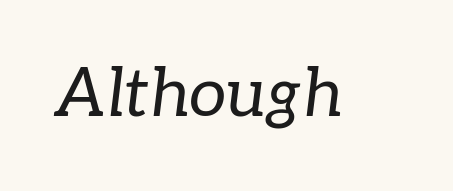
The image shows 67 px regular-weight serif type, italic (leaning right); set normal letter spacing, not underlined; low stroke contrast and a medium x-height.
